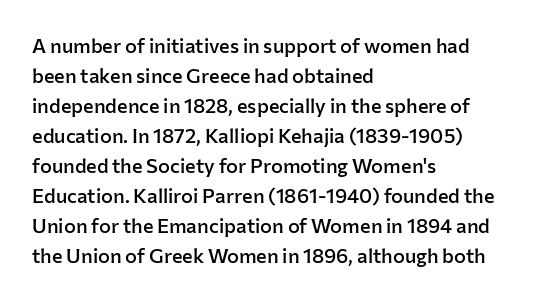
The image shows 20 px text type, upright; set left-aligned, normal line spacing (1.5x), normal letter spacing, not underlined.
